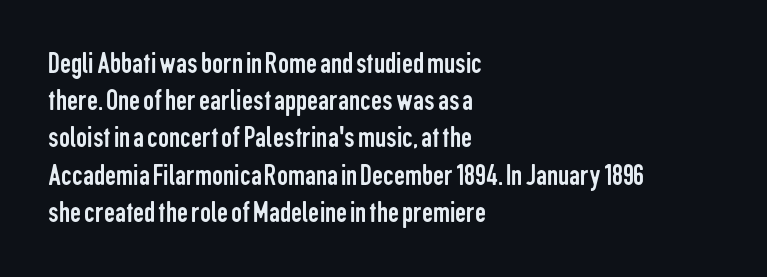
Q: Is the text bold? A: No.
Q: Is the text italic (slanted)? A: No, it is upright.
Q: Is the typeface a serif or a sans-serif typeface? A: Sans-serif.
Q: Is the text underlined? A: No.
Q: How is the paragraph aligned? A: Left-aligned.
Q: Is the spacing between letters normal or unusually wide? A: Normal.
Q: Width (condensed, normal, or wide)? A: Condensed.
Q: Stroke contrast? A: Low.
Q: x-height? A: Medium.
Q: Monospaced? A: No.
